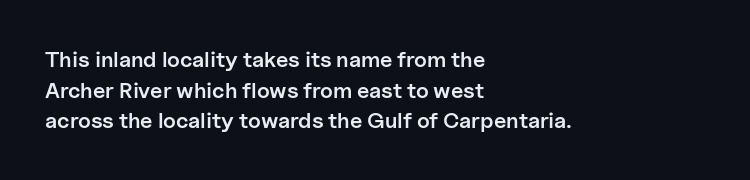
{"italic": "no", "bold": "semi", "underline": "no", "align": "left", "line_spacing": "normal", "line_spacing_ratio": 1.39, "letter_spacing": "normal", "letter_spacing_em": 0.0, "glyph_px": 22}
